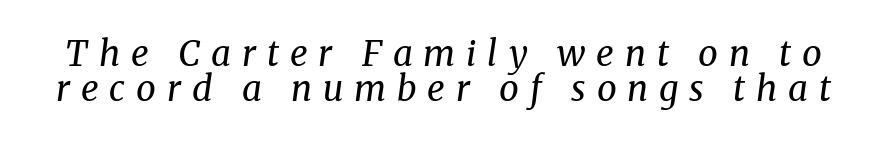
The letters are spread apart with noticeably loose tracking. Italic: yes, the glyphs are oblique. Each row of text sits above clean, open space. Letters have the restrained weight of plain body copy at most. In terms of letterform style, serifs are clearly present. Each letter keeps its own natural width here, so spacing adapts to shape.
